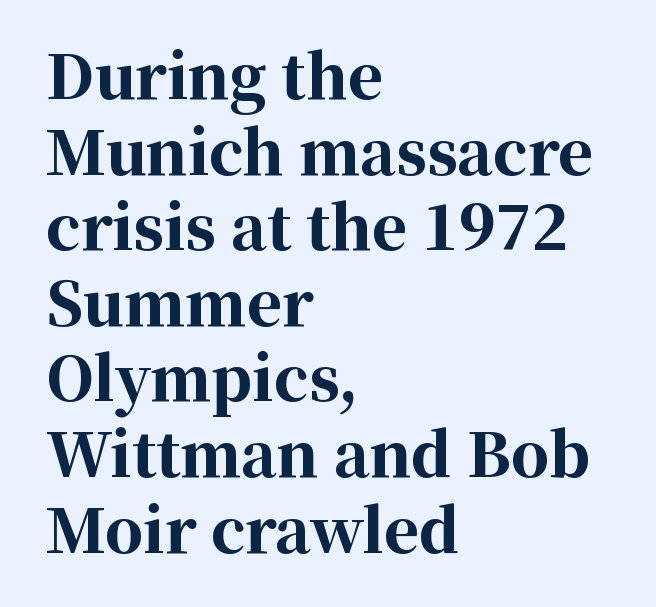
{"serif": "yes", "italic": "no", "bold": "yes", "weight": "bold", "width": "normal", "stroke_contrast": "high", "x_height": "medium", "monospaced": "no", "underline": "no", "align": "left", "line_spacing": "normal", "line_spacing_ratio": 1.26, "letter_spacing": "normal", "letter_spacing_em": 0.0, "glyph_px": 60}
